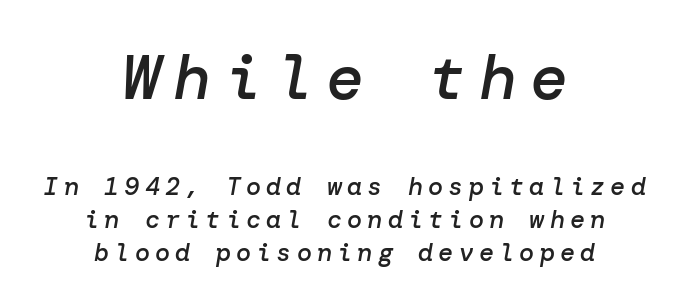
Which chunk is bigger? The first one — the top block dwarfs the bottom. The setting favours the middle, as headings and verse often do. Does the lettering tilt? It does — this is italic. The space directly below the letters is spotless. Caption: semibold face, moderately heavy strokes. The vertical gap from one line to the next is medium.
